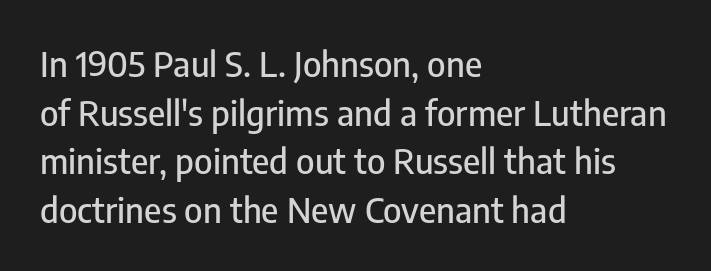
This sample uses an upright cut, with every glyph sitting square on the baseline. Short note: letters normally spaced. Descenders are the only things crossing below the line. A typesetter would call this proportional, since set widths differ per character. Each line starts at the same left margin while the right side varies.
